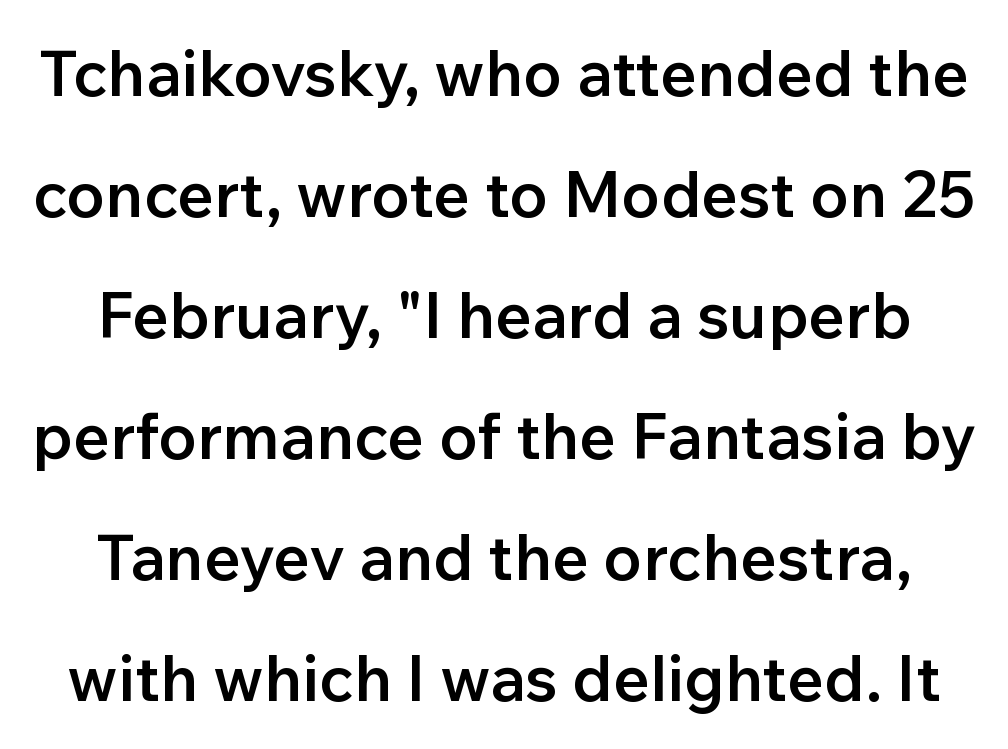
{"serif": "no", "italic": "no", "bold": "semi", "weight": "semibold", "width": "normal", "stroke_contrast": "low", "x_height": "medium", "monospaced": "no", "underline": "no", "line_spacing_ratio": 1.89, "letter_spacing": "normal", "letter_spacing_em": 0.0, "glyph_px": 64}
